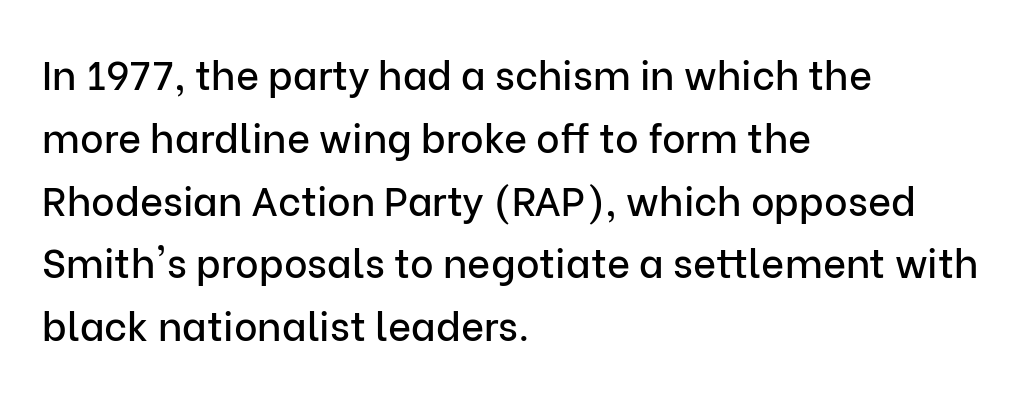
Q: Is the text italic (slanted)? A: No, it is upright.
Q: Is the typeface a serif or a sans-serif typeface? A: Sans-serif.
Q: Is the text underlined? A: No.
Q: How is the paragraph aligned? A: Left-aligned.
Q: Is the spacing between letters normal or unusually wide? A: Normal.
Q: Is the spacing between lines tight, normal or loose? A: Normal.
Q: Width (condensed, normal, or wide)? A: Normal.
Q: Stroke contrast? A: Low.
Q: x-height? A: Medium.
Q: Monospaced? A: No.
